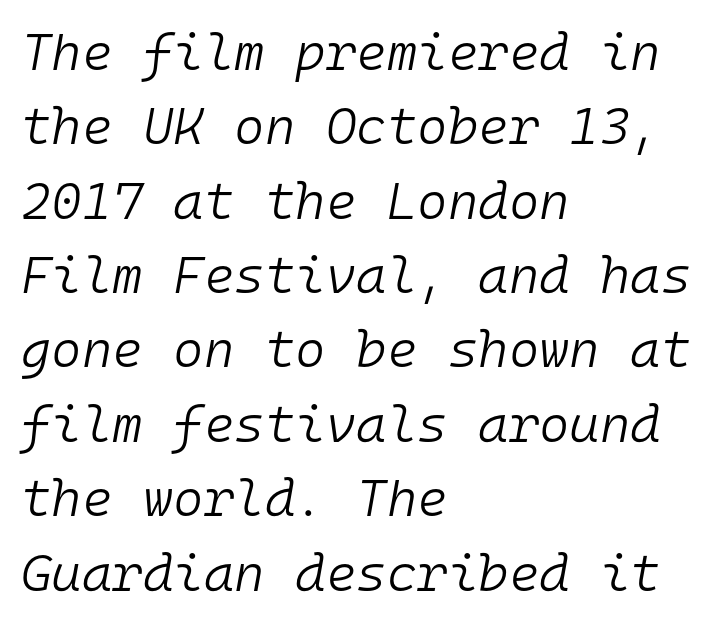
{"italic": "yes", "lean": "right", "slant_degrees": 10, "bold": "no", "weight": "light", "width": "normal", "stroke_contrast": "low", "x_height": "medium", "monospaced": "yes", "underline": "no", "align": "left", "line_spacing": "normal", "line_spacing_ratio": 1.43, "letter_spacing": "normal", "letter_spacing_em": 0.0, "glyph_px": 52}
